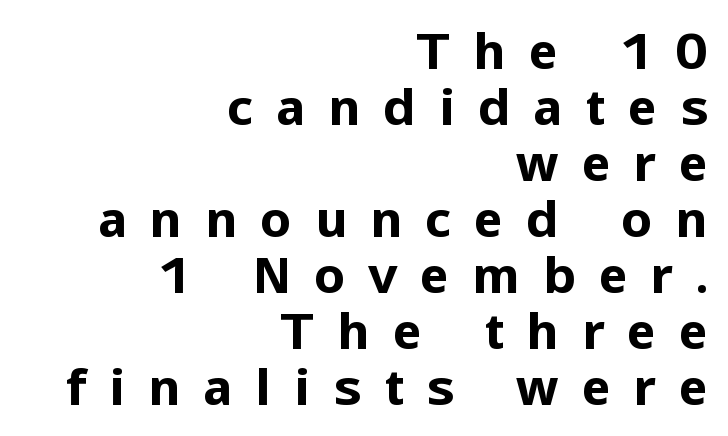
{"serif": "no", "italic": "no", "bold": "yes", "weight": "bold", "width": "normal", "stroke_contrast": "low", "x_height": "medium", "monospaced": "no", "underline": "no", "align": "right", "line_spacing": "tight", "line_spacing_ratio": 1.12, "letter_spacing": "wide", "letter_spacing_em": 0.45, "glyph_px": 50}
